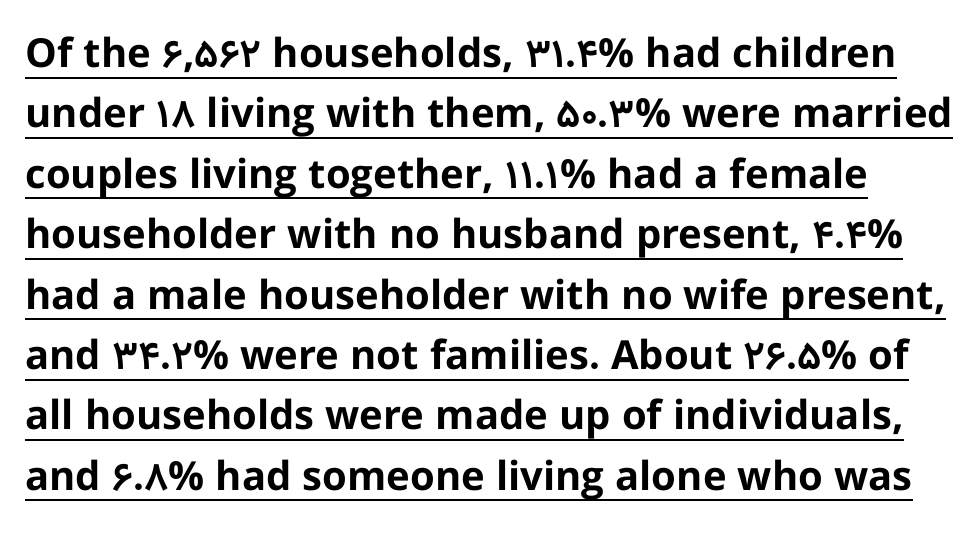
Q: Is the text bold? A: Yes.
Q: Is the text italic (slanted)? A: No, it is upright.
Q: Is the typeface a serif or a sans-serif typeface? A: Sans-serif.
Q: Is the text underlined? A: Yes.
Q: Is the spacing between letters normal or unusually wide? A: Normal.
Q: Is the spacing between lines tight, normal or loose? A: Normal.
Q: Width (condensed, normal, or wide)? A: Normal.
Q: Stroke contrast? A: Low.
Q: x-height? A: Medium.
Q: Monospaced? A: No.
